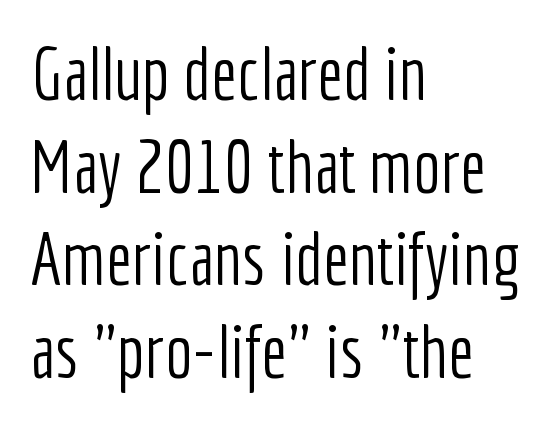
The type family on display is of the sans-serif kind. Nothing heavy about these letters — not bold at all. Summary of vertical rhythm: regular, with standard interline spacing. Descenders hang freely into open space.
